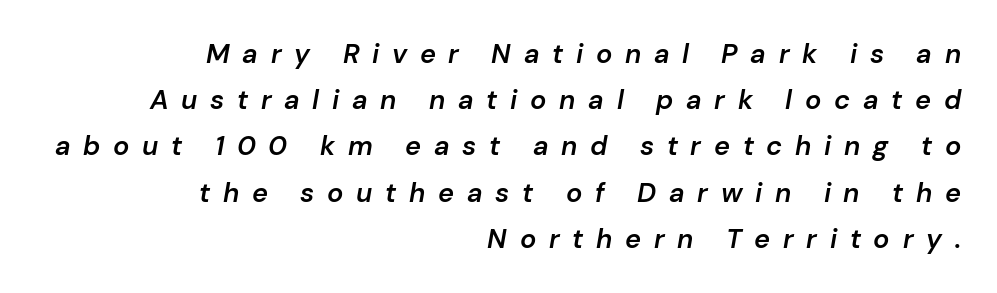
Unmarked baselines from the first word to the last. The passage shown has open, widely tracked lettering throughout. Moderately thickened strokes mark this as semibold type. It's the slanting kind of type. The text block is weighted toward the right margin, trailing off unevenly leftward.
